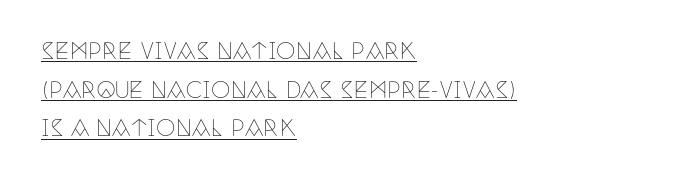
The image shows 22 px text type, upright; set left-aligned, line spacing 1.76x, normal letter spacing, underlined.
